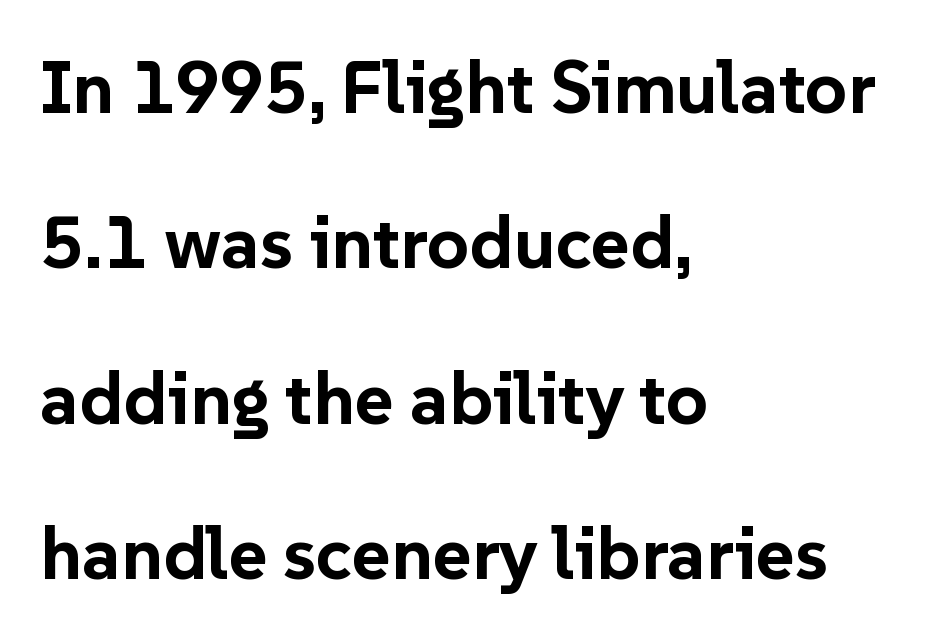
{"serif": "no", "italic": "no", "bold": "yes", "weight": "bold", "width": "normal", "stroke_contrast": "low", "x_height": "medium", "monospaced": "no", "underline": "no", "align": "left", "line_spacing": "loose", "line_spacing_ratio": 2.1, "letter_spacing": "normal", "letter_spacing_em": 0.0, "glyph_px": 74}
